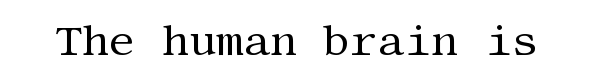
The image shows 42 px regular-weight serif type, upright; set normal letter spacing, not underlined; medium stroke contrast and a large x-height.
